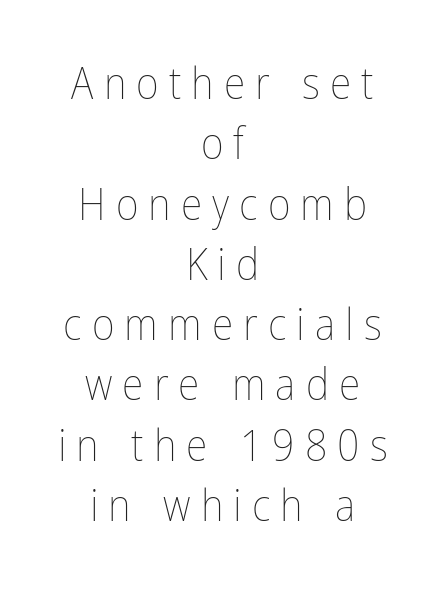
The cut favours lightness, reaching ordinary text weight at its darkest. Notice how the stems are strictly vertical — no italics here. Is this a fixed-width face? No — the glyphs have proportional, varying widths. The passage shown stacks its lines at a standard gap.
